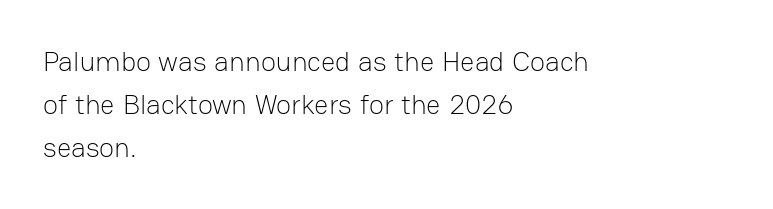
{"serif": "no", "italic": "no", "bold": "no", "weight": "light", "width": "normal", "stroke_contrast": "low", "x_height": "medium", "monospaced": "no", "underline": "no", "align": "left", "line_spacing": "normal", "line_spacing_ratio": 1.53, "letter_spacing": "normal", "letter_spacing_em": 0.0, "glyph_px": 28}
